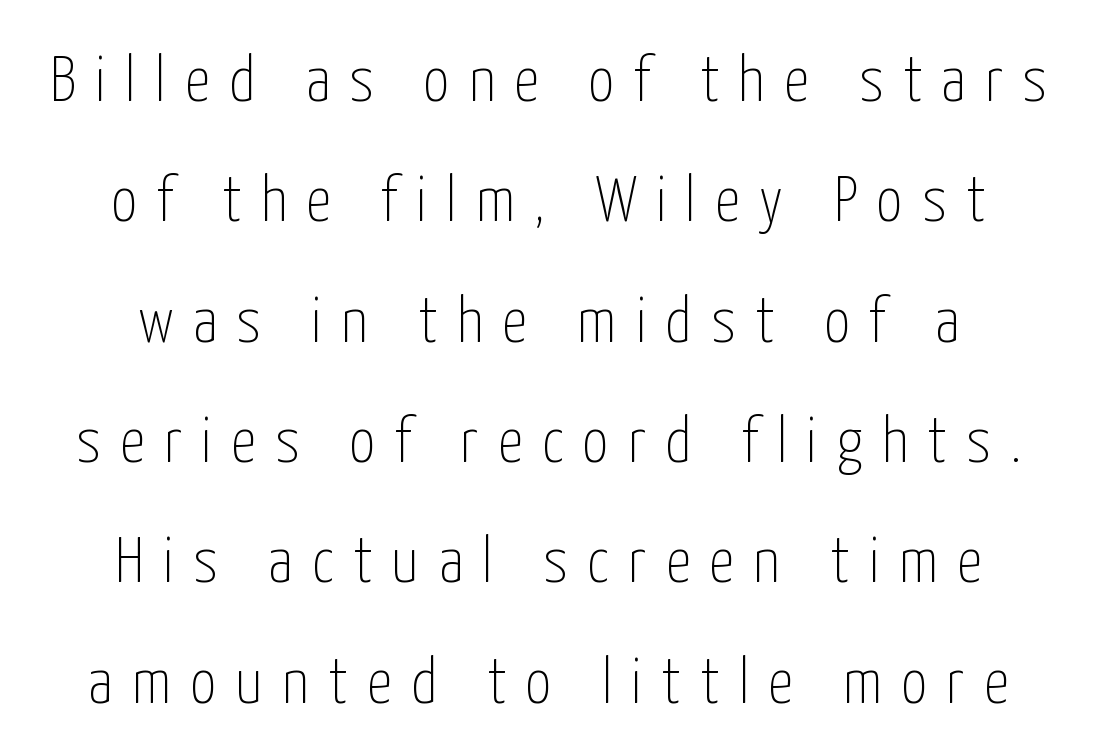
{"serif": "no", "italic": "no", "bold": "no", "weight": "thin", "width": "condensed", "stroke_contrast": "low", "x_height": "medium", "monospaced": "no", "underline": "no", "align": "center", "line_spacing_ratio": 1.88, "letter_spacing": "wide", "letter_spacing_em": 0.3, "glyph_px": 64}
